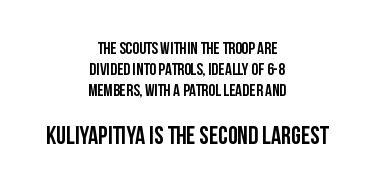
Q: Is the text bold? A: Yes.
Q: Is the text italic (slanted)? A: No, it is upright.
Q: Is the text underlined? A: No.
Q: How is the paragraph aligned? A: Centered.
Q: Is the spacing between letters normal or unusually wide? A: Normal.
Q: Is the spacing between lines tight, normal or loose? A: Normal.
Q: Which block of text is set in a larger size, the first (top) or the second (bottom)? A: The second (bottom) one.
